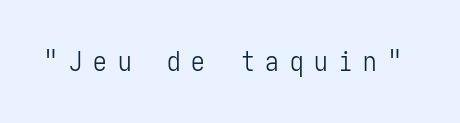
{"italic": "no", "bold": "no", "underline": "no", "letter_spacing": "wide", "letter_spacing_em": 0.41, "glyph_px": 27}
